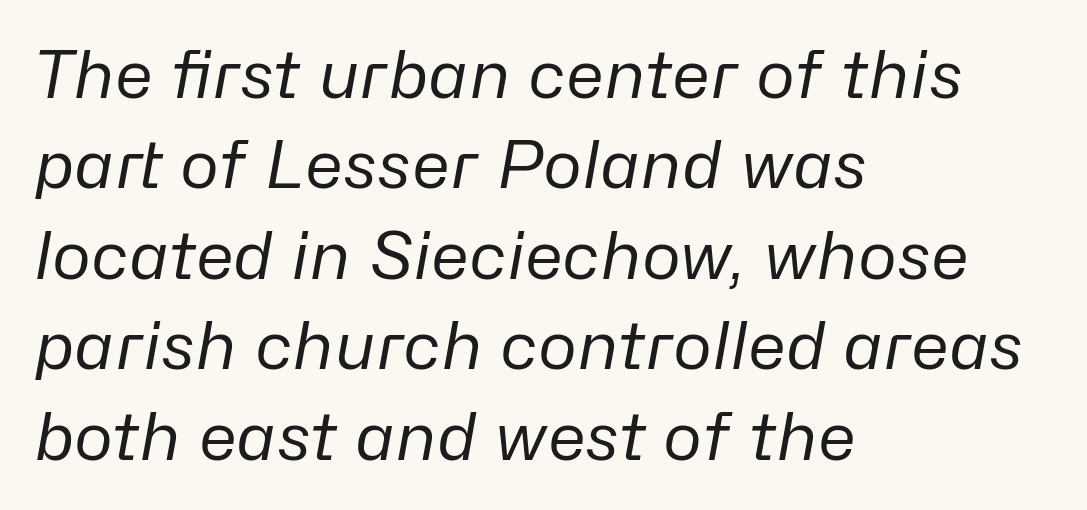
The image shows 66 px regular-weight type, italic (leaning right); set left-aligned, normal line spacing (1.37x), normal letter spacing, not underlined; low stroke contrast and a medium x-height.
